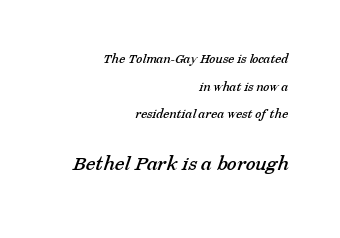
{"underline": "no", "align": "right", "line_spacing": "loose", "line_spacing_ratio": 1.98, "letter_spacing": "normal", "letter_spacing_em": 0.0, "larger_block": "second", "size_ratio": 1.57, "glyph_px": 22}
